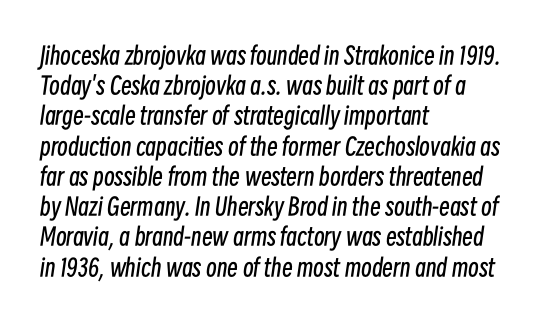
{"italic": "yes", "lean": "right", "slant_degrees": 8, "bold": "no", "underline": "no", "align": "left", "line_spacing": "normal", "line_spacing_ratio": 1.26, "letter_spacing": "normal", "letter_spacing_em": 0.0, "glyph_px": 24}
